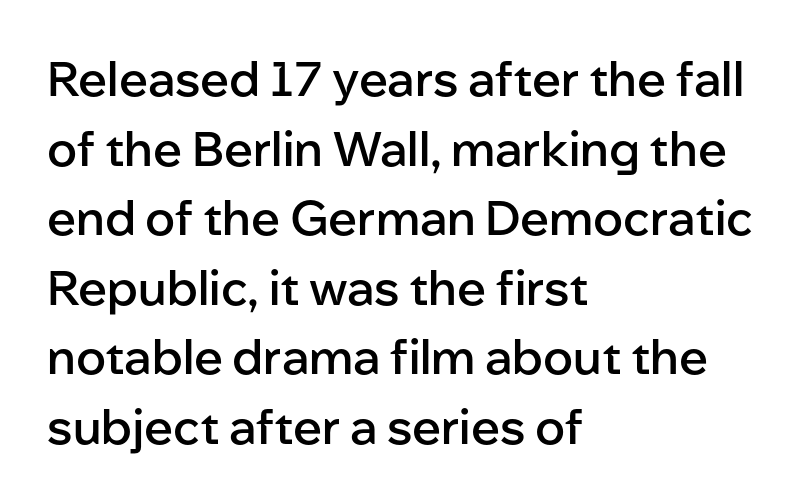
Honestly, there is no underline to notice here at all. Line starts are locked; line ends wander. This block has exactly the height ordinary leading produces. Letter spacing: default. Are there feet on the stems? There aren't — it's a sans.
